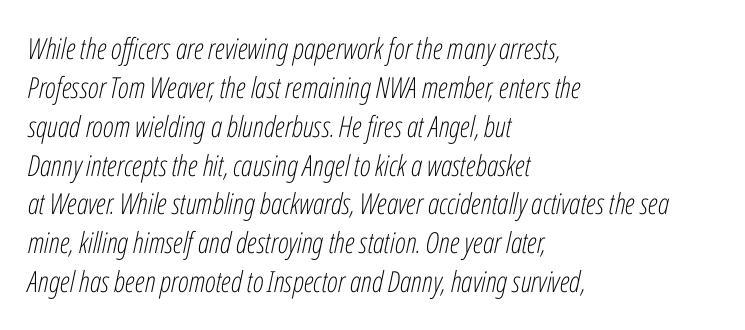
A student would call this left alignment; a typographer would say flush left, rag right. Looking at the ascenders, they clearly lean. Does the leading feel generous? No, just average. Unbolded letterforms with no extra heft. You could not count columns in this text — the font is proportionally spaced. The letterforms sit shoulder to shoulder at normal distance.
